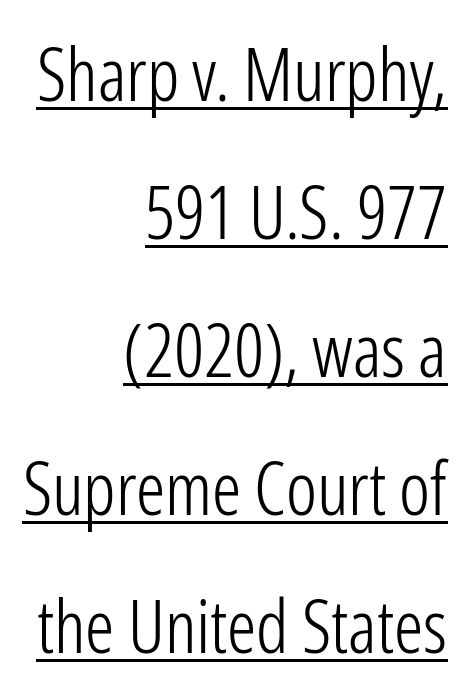
No feet cap the strokes, marking this as sans-serif type. The compositor pushed each line to the right boundary. Quick note: not italic, upright. Each line of the rendering has a horizontal stroke beneath the glyphs. Is the stroke heavy? The answer is a plain regular-or-lighter.
